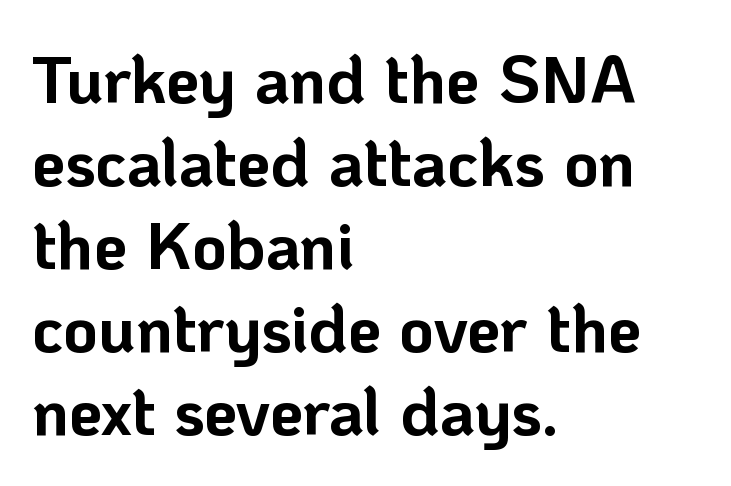
The image shows 67 px bold sans-serif type, upright; set left-aligned, line spacing 1.24x, normal letter spacing, not underlined; low stroke contrast and a medium x-height.
